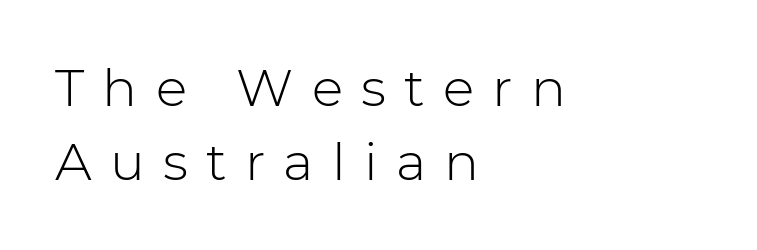
{"serif": "no", "italic": "no", "bold": "no", "weight": "light", "width": "normal", "stroke_contrast": "low", "x_height": "medium", "monospaced": "no", "underline": "no", "align": "left", "line_spacing": "normal", "line_spacing_ratio": 1.43, "letter_spacing": "wide", "letter_spacing_em": 0.35, "glyph_px": 52}
